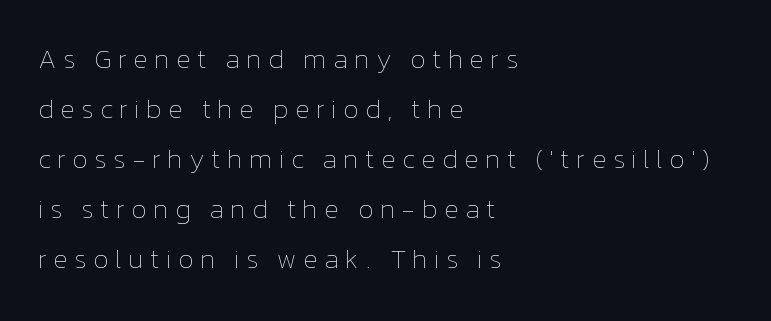
Q: Is the text bold? A: No.
Q: Is the text italic (slanted)? A: No, it is upright.
Q: Is the text underlined? A: No.
Q: How is the paragraph aligned? A: Left-aligned.
Q: Is the spacing between letters normal or unusually wide? A: Unusually wide.
